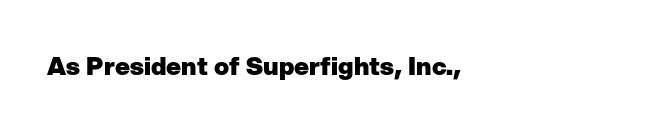
{"italic": "no", "bold": "yes", "underline": "no", "align": "left", "letter_spacing": "normal", "letter_spacing_em": 0.0, "glyph_px": 25}
